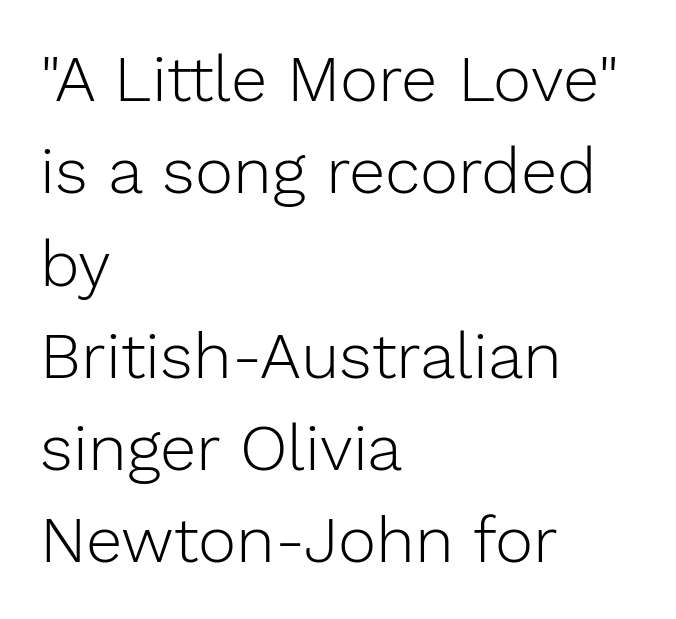
Q: Is the text bold? A: No.
Q: Is the text italic (slanted)? A: No, it is upright.
Q: Is the typeface a serif or a sans-serif typeface? A: Sans-serif.
Q: Is the text underlined? A: No.
Q: How is the paragraph aligned? A: Left-aligned.
Q: Is the spacing between letters normal or unusually wide? A: Normal.
Q: Is the spacing between lines tight, normal or loose? A: Normal.
Q: Width (condensed, normal, or wide)? A: Normal.
Q: Stroke contrast? A: Low.
Q: x-height? A: Medium.
Q: Monospaced? A: No.
